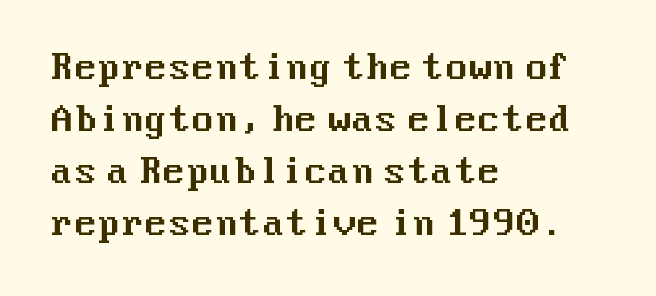
Nobody touched the tracking dial on this one. Note: no serifs on the glyphs. Nope, not italic — everything's standing straight. Normally led — the rows are evenly, conventionally spaced.
